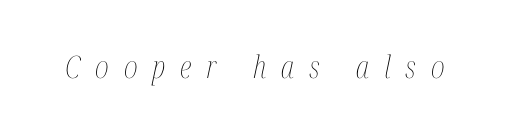
Q: Is the text bold? A: No.
Q: Is the text italic (slanted)? A: Yes, it leans right by about 12 degrees.
Q: Is the text underlined? A: No.
Q: Is the spacing between letters normal or unusually wide? A: Unusually wide.
Q: Width (condensed, normal, or wide)? A: Condensed.
Q: Stroke contrast? A: Medium.
Q: x-height? A: Medium.
Q: Monospaced? A: No.
